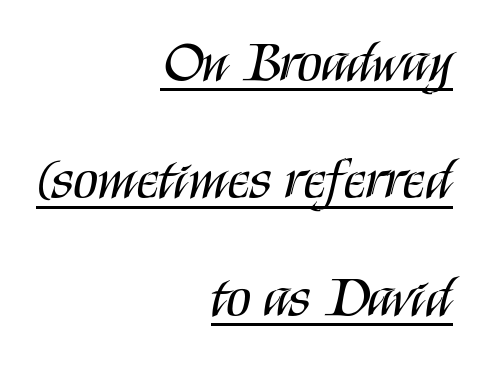
Q: Is the text bold? A: No.
Q: Is the text italic (slanted)? A: Yes.
Q: Is the typeface a serif or a sans-serif typeface? A: Sans-serif.
Q: Is the text underlined? A: Yes.
Q: How is the paragraph aligned? A: Right-aligned.
Q: Is the spacing between letters normal or unusually wide? A: Normal.
Q: Is the spacing between lines tight, normal or loose? A: Loose.
Q: Width (condensed, normal, or wide)? A: Condensed.
Q: Stroke contrast? A: Medium.
Q: x-height? A: Large.
Q: Monospaced? A: No.
